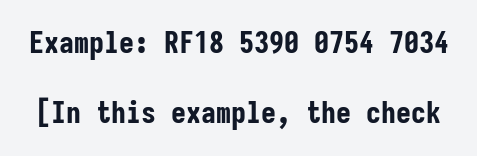
This sample has the even, mechanical cadence of fixed-width lettering. What's the leading like? Stretched, with rows far apart. Descenders are the only things crossing below the line. Examine the stroke ends and you'll find no serifs.
